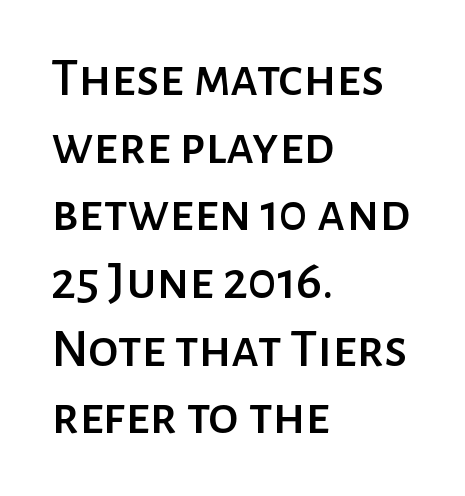
The image shows 55 px sans-serif type, upright; set left-aligned, line spacing 1.23x, normal letter spacing, not underlined; low stroke contrast and a medium x-height.
